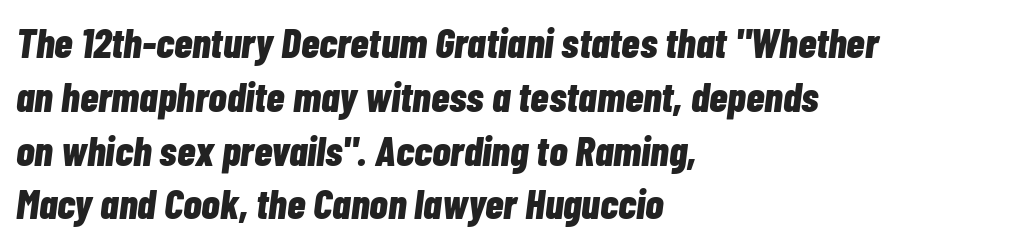
The image shows 42 px bold, condensed type, italic (leaning right); set left-aligned, normal line spacing (1.28x), normal letter spacing, not underlined; low stroke contrast and a medium x-height.
